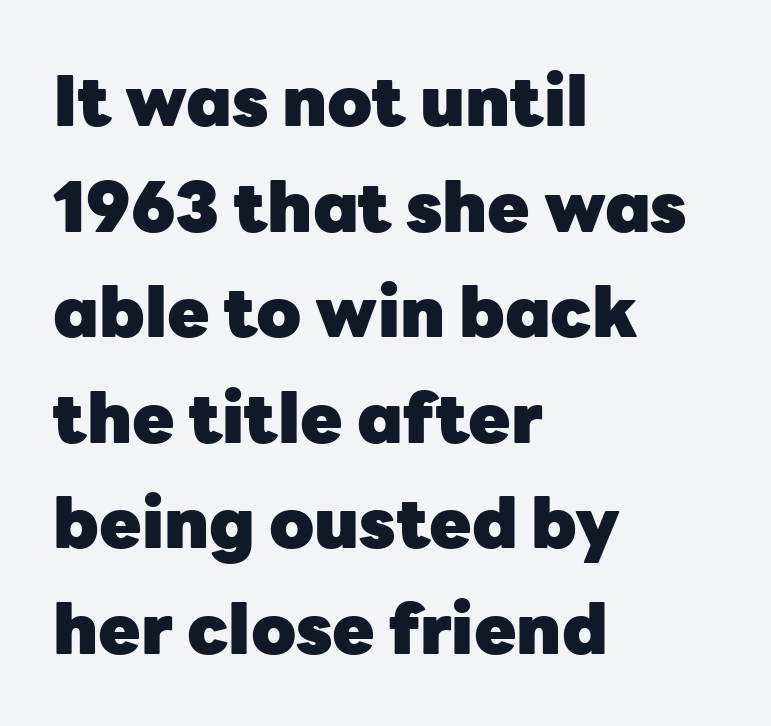
The image shows 69 px heavy sans-serif type, upright; set left-aligned, normal line spacing (1.53x), normal letter spacing, not underlined; low stroke contrast and a medium x-height.
